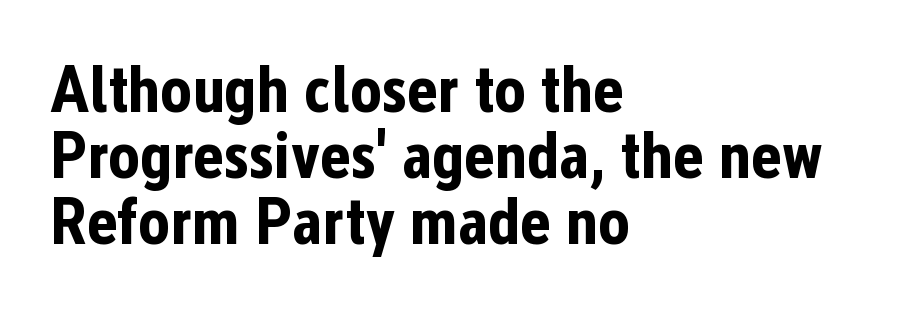
{"serif": "no", "italic": "no", "bold": "yes", "weight": "bold", "width": "condensed", "stroke_contrast": "low", "x_height": "medium", "monospaced": "no", "underline": "no", "align": "left", "line_spacing": "tight", "line_spacing_ratio": 1.0, "letter_spacing": "normal", "letter_spacing_em": 0.0, "glyph_px": 66}
